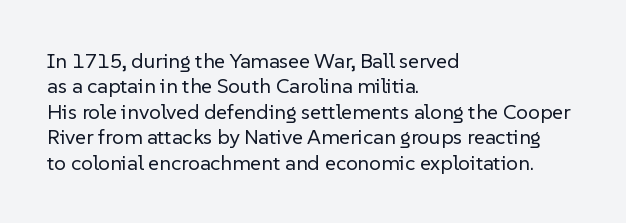
A bare baseline throughout the passage. Line beginnings align vertically; line endings do not. This sample uses plain, unmodified letter spacing. Posture: straight, roman, zero tilt. Is this a heavy cut? Hardly; it is regular or lighter.
